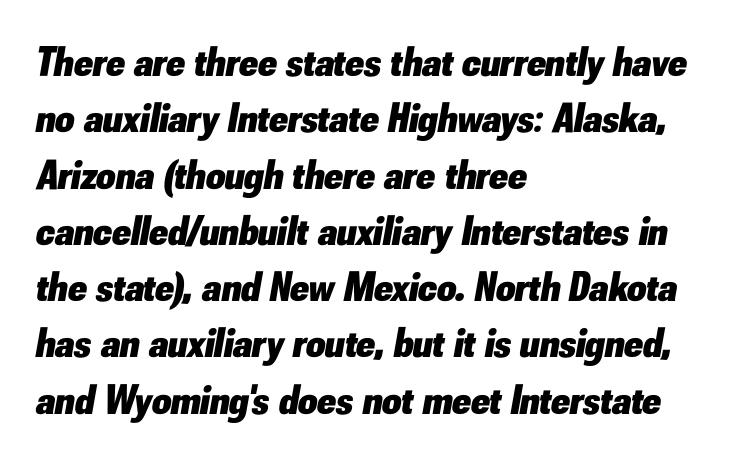
The image shows 42 px heavy type, italic (leaning right); set left-aligned, normal line spacing (1.34x), normal letter spacing, not underlined; low stroke contrast and a small x-height.
